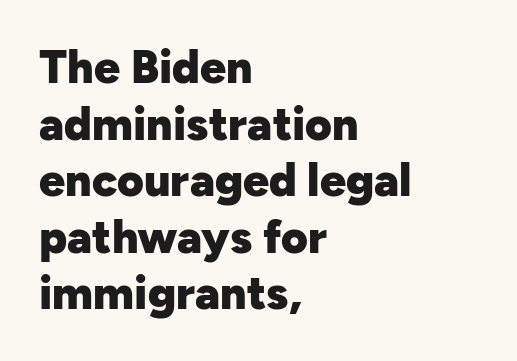
Q: Is the text bold? A: Yes.
Q: Is the text italic (slanted)? A: No, it is upright.
Q: Is the typeface a serif or a sans-serif typeface? A: Sans-serif.
Q: Is the text underlined? A: No.
Q: How is the paragraph aligned? A: Left-aligned.
Q: Is the spacing between letters normal or unusually wide? A: Normal.
Q: Width (condensed, normal, or wide)? A: Normal.
Q: Stroke contrast? A: Low.
Q: x-height? A: Medium.
Q: Monospaced? A: No.
